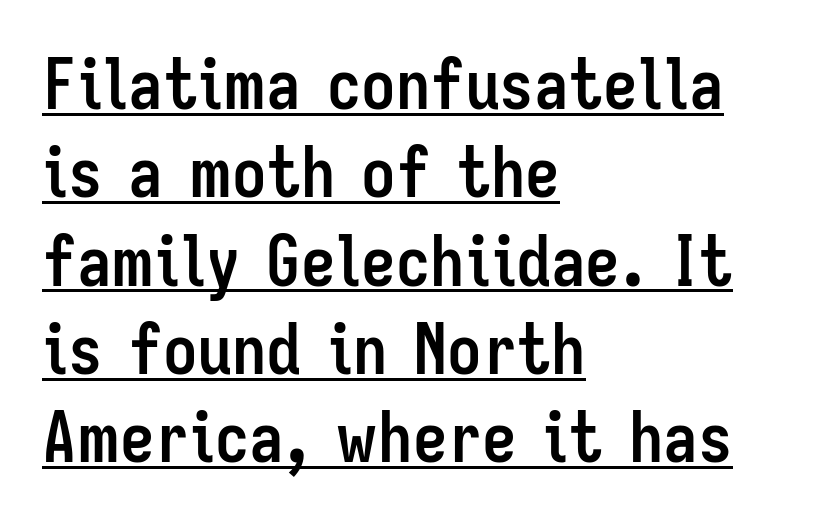
{"serif": "no", "italic": "no", "bold": "yes", "weight": "semibold", "width": "condensed", "stroke_contrast": "low", "x_height": "medium", "monospaced": "no", "underline": "yes", "align": "left", "line_spacing": "normal", "line_spacing_ratio": 1.28, "letter_spacing": "normal", "letter_spacing_em": 0.0, "glyph_px": 69}
